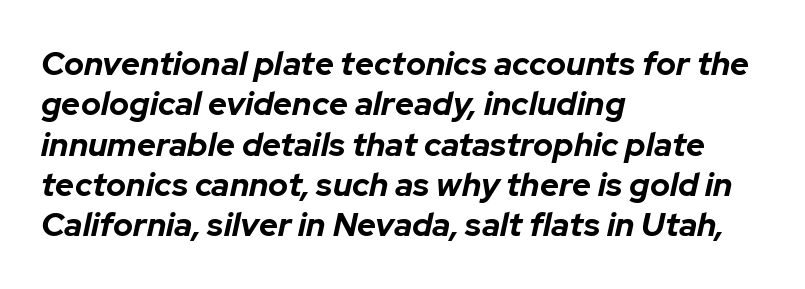
{"italic": "yes", "lean": "right", "slant_degrees": 12, "bold": "yes", "weight": "bold", "width": "normal", "stroke_contrast": "low", "x_height": "medium", "monospaced": "no", "underline": "no", "align": "left", "line_spacing_ratio": 1.22, "letter_spacing": "normal", "letter_spacing_em": 0.0, "glyph_px": 33}
